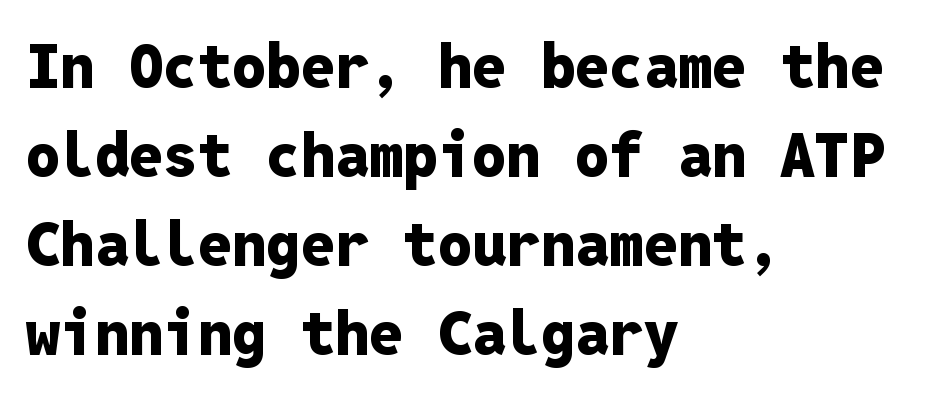
Q: Is the text bold? A: Yes.
Q: Is the text italic (slanted)? A: No, it is upright.
Q: Is the typeface a serif or a sans-serif typeface? A: Sans-serif.
Q: Is the text underlined? A: No.
Q: How is the paragraph aligned? A: Left-aligned.
Q: Is the spacing between letters normal or unusually wide? A: Normal.
Q: Is the spacing between lines tight, normal or loose? A: Normal.
Q: Width (condensed, normal, or wide)? A: Normal.
Q: Stroke contrast? A: Low.
Q: x-height? A: Medium.
Q: Monospaced? A: Yes.
